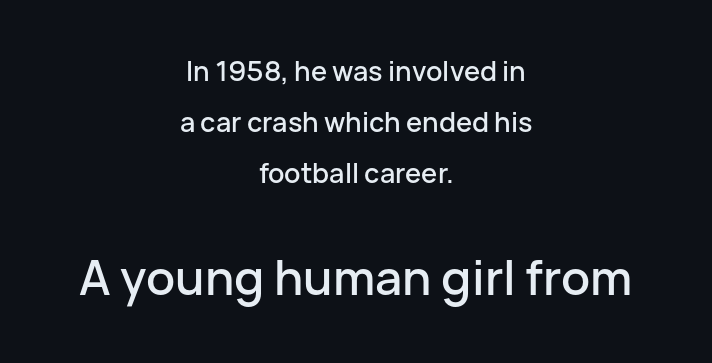
Q: Is the text italic (slanted)? A: No, it is upright.
Q: Is the typeface a serif or a sans-serif typeface? A: Sans-serif.
Q: Is the text underlined? A: No.
Q: How is the paragraph aligned? A: Centered.
Q: Is the spacing between letters normal or unusually wide? A: Normal.
Q: Which block of text is set in a larger size, the first (top) or the second (bottom)? A: The second (bottom) one.
Q: Width (condensed, normal, or wide)? A: Normal.
Q: Stroke contrast? A: Low.
Q: x-height? A: Medium.
Q: Monospaced? A: No.
